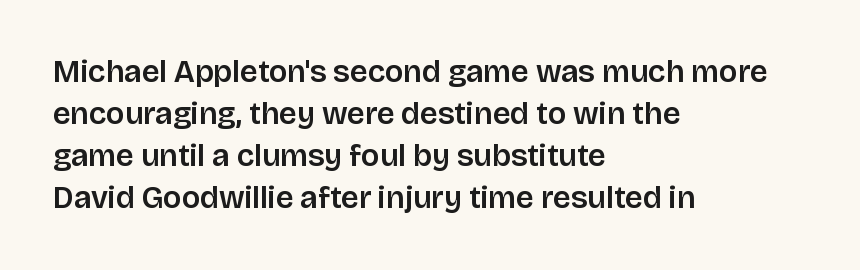
{"serif": "no", "italic": "no", "width": "normal", "stroke_contrast": "low", "x_height": "large", "monospaced": "no", "underline": "no", "align": "left", "line_spacing": "normal", "line_spacing_ratio": 1.35, "letter_spacing": "normal", "letter_spacing_em": 0.0, "glyph_px": 31}
